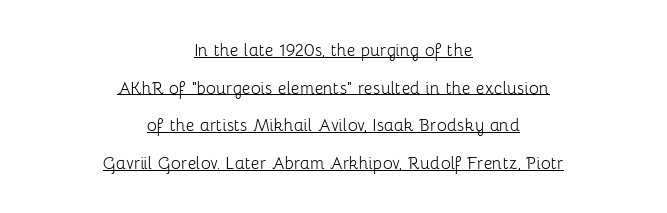
You can see a thin bar hugging the bottom of the glyphs. The gaps between neighbouring characters are ordinary and unremarkable. This rendering uses center alignment, leaving both contours irregular but symmetric. These lines were composed using upright roman letters. The strokes carry an ordinary text weight at most.
